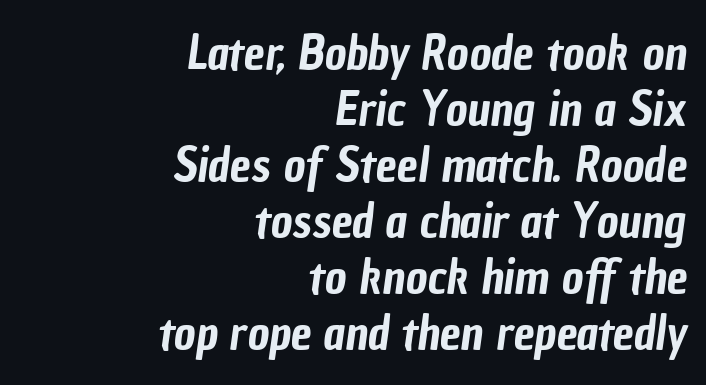
Q: Is the typeface a serif or a sans-serif typeface? A: Sans-serif.
Q: Is the text underlined? A: No.
Q: How is the paragraph aligned? A: Right-aligned.
Q: Is the spacing between letters normal or unusually wide? A: Normal.
Q: Width (condensed, normal, or wide)? A: Condensed.
Q: Stroke contrast? A: Low.
Q: x-height? A: Medium.
Q: Monospaced? A: No.
